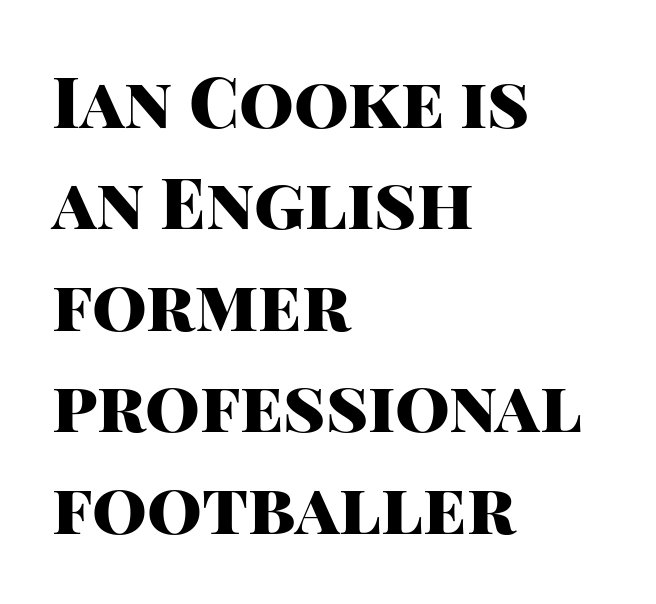
Q: Is the text bold? A: Yes.
Q: Is the text italic (slanted)? A: No, it is upright.
Q: Is the typeface a serif or a sans-serif typeface? A: Sans-serif.
Q: Is the text underlined? A: No.
Q: How is the paragraph aligned? A: Left-aligned.
Q: Is the spacing between letters normal or unusually wide? A: Normal.
Q: Is the spacing between lines tight, normal or loose? A: Normal.
Q: Width (condensed, normal, or wide)? A: Normal.
Q: Stroke contrast? A: High.
Q: x-height? A: Large.
Q: Monospaced? A: No.
